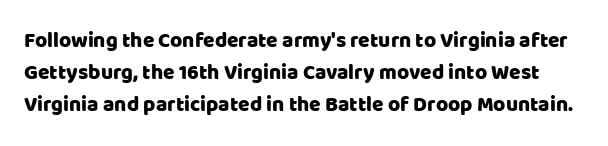
The image shows 21 px text type, upright; set normal line spacing (1.52x), normal letter spacing, not underlined.
